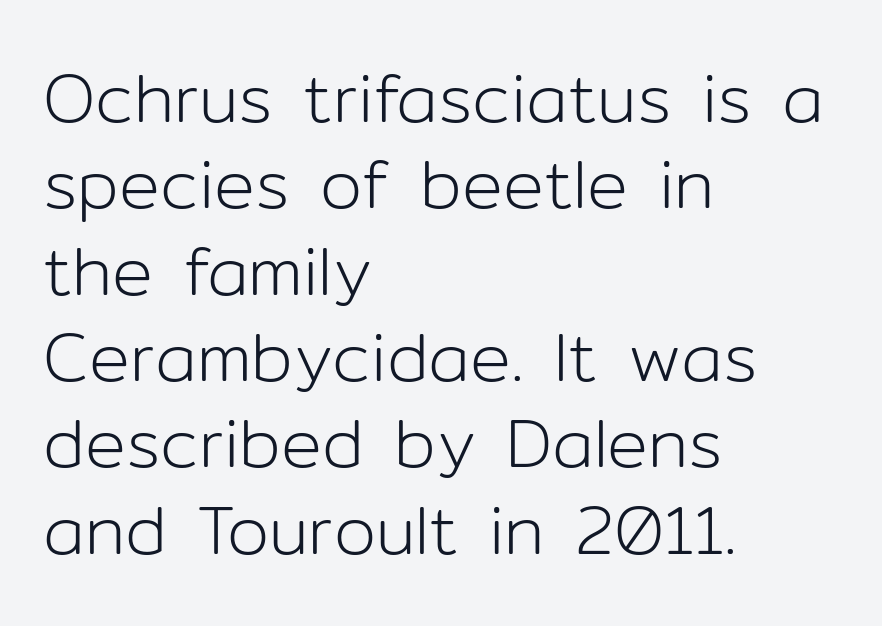
Q: Is the text bold? A: No.
Q: Is the text italic (slanted)? A: No, it is upright.
Q: Is the typeface a serif or a sans-serif typeface? A: Sans-serif.
Q: Is the text underlined? A: No.
Q: How is the paragraph aligned? A: Left-aligned.
Q: Is the spacing between letters normal or unusually wide? A: Normal.
Q: Is the spacing between lines tight, normal or loose? A: Normal.
Q: Width (condensed, normal, or wide)? A: Normal.
Q: Stroke contrast? A: Low.
Q: x-height? A: Medium.
Q: Monospaced? A: No.
